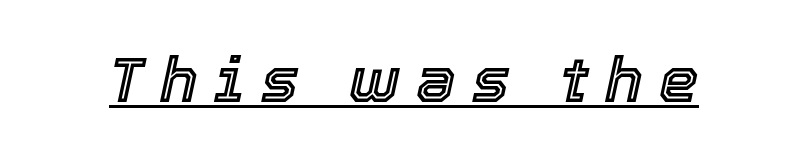
In designer terms, the underline attribute is active on this setting. Rendered with sloped, italic letterforms. These lines have a slow, spaced-out rhythm from letter to letter. This sample has the flowing, uneven cadence of proportional lettering.
